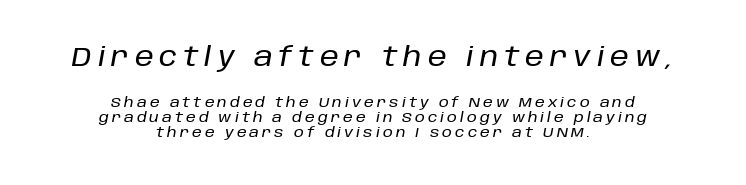
Q: Is the text italic (slanted)? A: Yes, it leans right by about 10 degrees.
Q: Is the text underlined? A: No.
Q: How is the paragraph aligned? A: Centered.
Q: Is the spacing between letters normal or unusually wide? A: Unusually wide.
Q: Is the spacing between lines tight, normal or loose? A: Tight.
Q: Which block of text is set in a larger size, the first (top) or the second (bottom)? A: The first (top) one.
